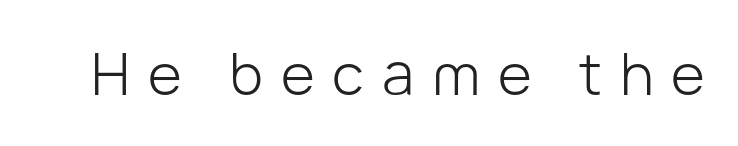
Q: Is the text bold? A: No.
Q: Is the text italic (slanted)? A: No, it is upright.
Q: Is the typeface a serif or a sans-serif typeface? A: Sans-serif.
Q: Is the text underlined? A: No.
Q: Is the spacing between letters normal or unusually wide? A: Unusually wide.
Q: Width (condensed, normal, or wide)? A: Normal.
Q: Stroke contrast? A: Low.
Q: x-height? A: Medium.
Q: Monospaced? A: No.
